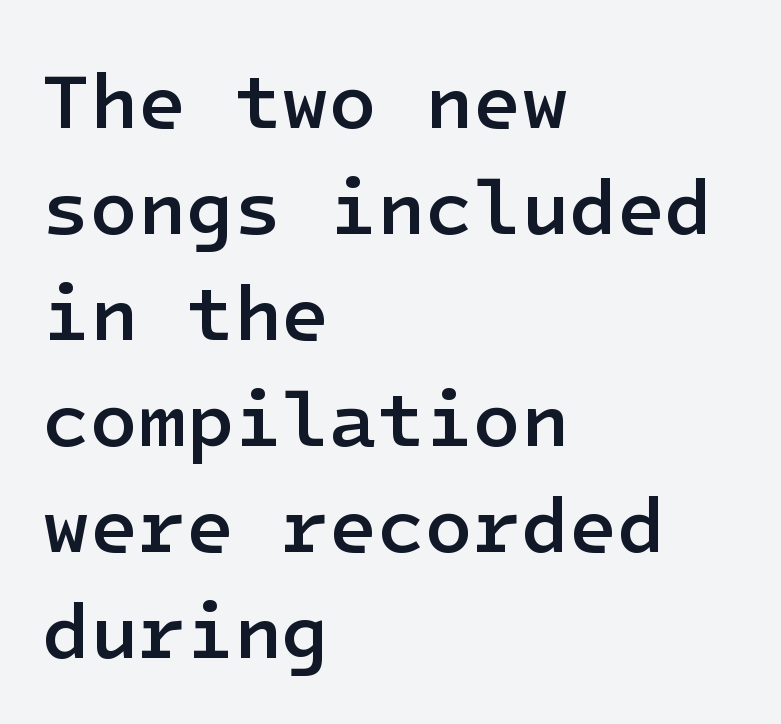
Q: Is the text bold? A: Semi-bold.
Q: Is the text italic (slanted)? A: No, it is upright.
Q: Is the typeface a serif or a sans-serif typeface? A: Sans-serif.
Q: Is the text underlined? A: No.
Q: How is the paragraph aligned? A: Left-aligned.
Q: Is the spacing between letters normal or unusually wide? A: Normal.
Q: Is the spacing between lines tight, normal or loose? A: Normal.
Q: Width (condensed, normal, or wide)? A: Normal.
Q: Stroke contrast? A: Low.
Q: x-height? A: Medium.
